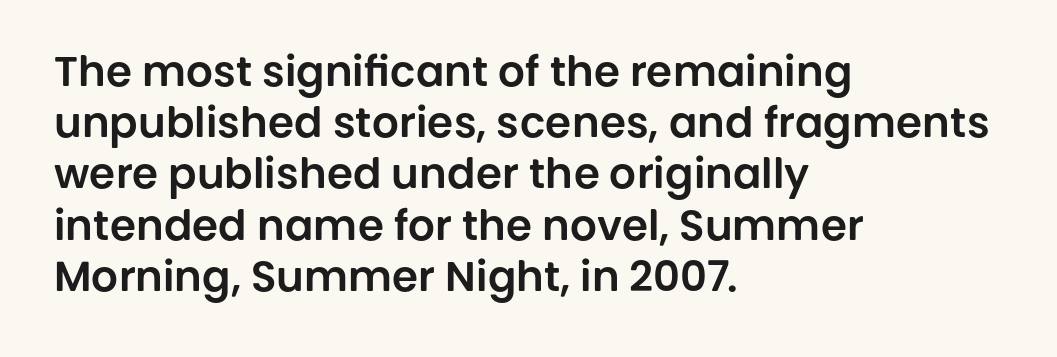
The image shows 42 px sans-serif type, upright; set left-aligned, line spacing 1.22x, normal letter spacing, not underlined; low stroke contrast and a large x-height.
